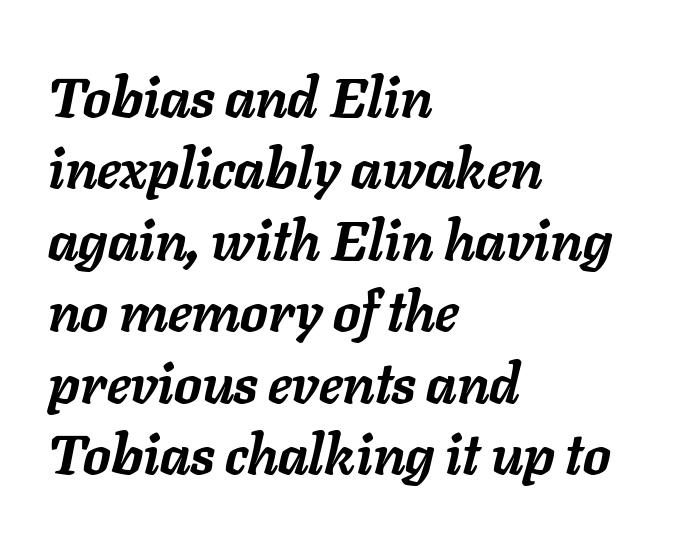
Q: Is the text bold? A: Yes.
Q: Is the text italic (slanted)? A: Yes, it leans right by about 11 degrees.
Q: Is the text underlined? A: No.
Q: How is the paragraph aligned? A: Left-aligned.
Q: Is the spacing between letters normal or unusually wide? A: Normal.
Q: Is the spacing between lines tight, normal or loose? A: Normal.
Q: Width (condensed, normal, or wide)? A: Normal.
Q: Stroke contrast? A: Low.
Q: x-height? A: Medium.
Q: Monospaced? A: No.
